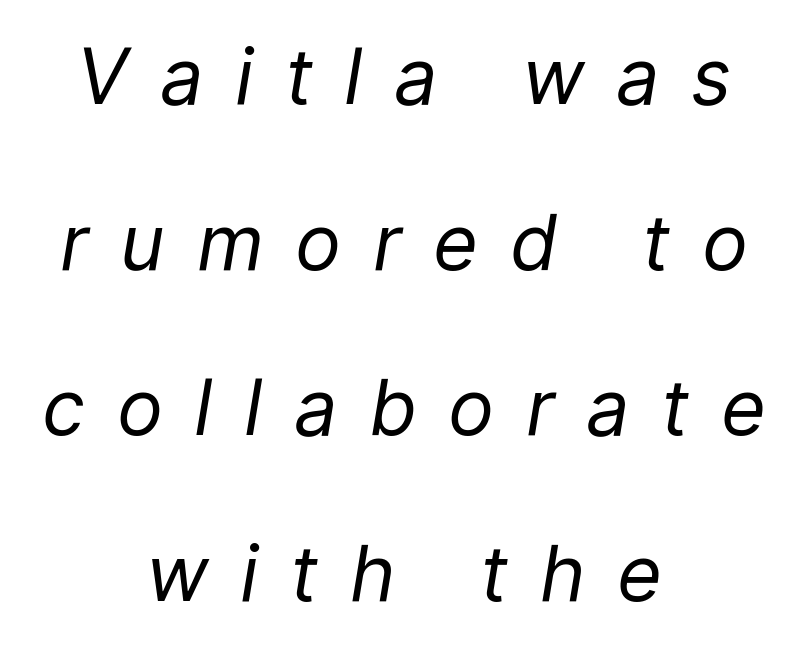
{"italic": "yes", "lean": "right", "slant_degrees": 9, "bold": "no", "weight": "regular", "width": "normal", "stroke_contrast": "low", "x_height": "medium", "monospaced": "no", "underline": "no", "align": "center", "line_spacing": "loose", "line_spacing_ratio": 2.15, "letter_spacing": "wide", "letter_spacing_em": 0.41, "glyph_px": 77}
